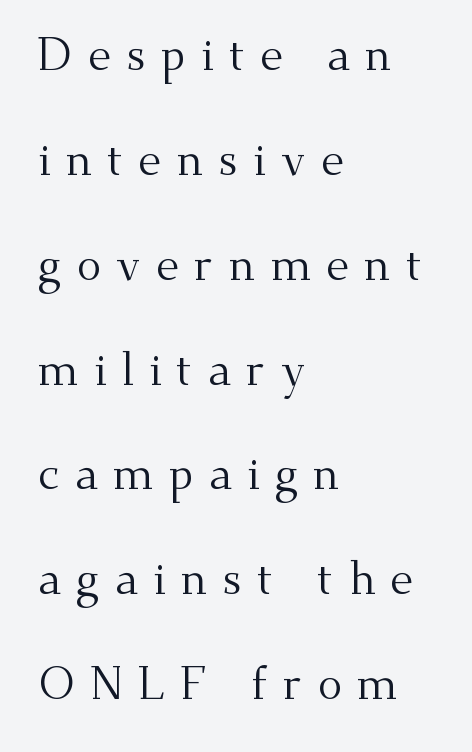
The image shows 45 px regular-weight serif type, upright; set left-aligned, loose line spacing (2.33x), unusually wide letter spacing (+0.34 em), not underlined; medium stroke contrast and a small x-height.
